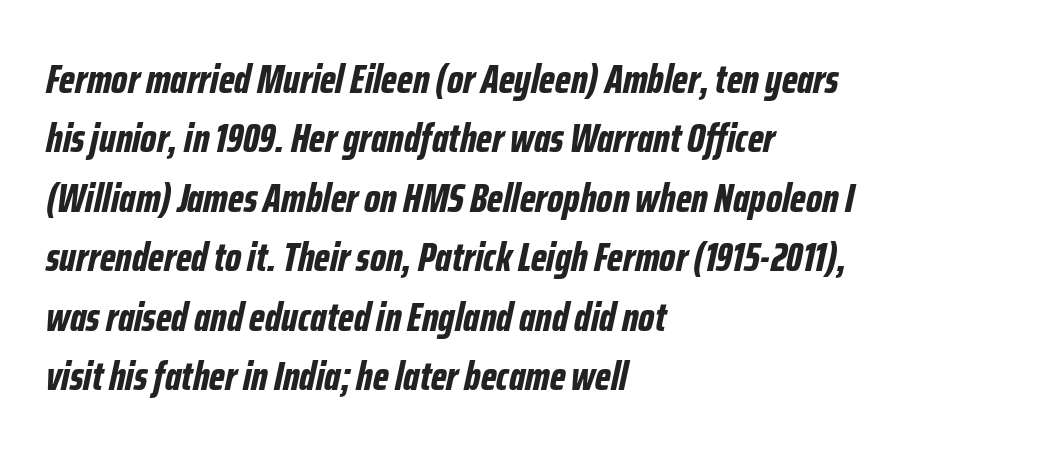
Is the type slanted? Yes — the strokes lean at a clear angle. The block of text has a typical density, with ordinary space between rows. The letters advance in unequal steps, a hallmark of proportional type. Just letters on the line, the space beneath them empty.
